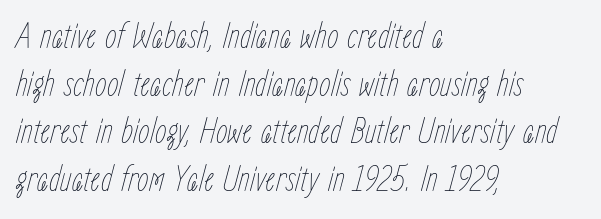
Q: Is the text bold? A: No.
Q: Is the text italic (slanted)? A: Yes, it leans right by about 15 degrees.
Q: Is the text underlined? A: No.
Q: How is the paragraph aligned? A: Left-aligned.
Q: Is the spacing between letters normal or unusually wide? A: Normal.
Q: Is the spacing between lines tight, normal or loose? A: Normal.
Q: Width (condensed, normal, or wide)? A: Condensed.
Q: Stroke contrast? A: Low.
Q: x-height? A: Medium.
Q: Monospaced? A: No.
